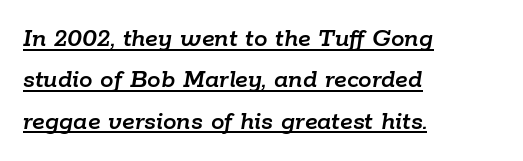
This block has exactly the height ordinary leading produces. The passage shown leans; its letterforms are oblique. The rendering keeps characters at their native spacing. What decoration does the sample have? An underline.
